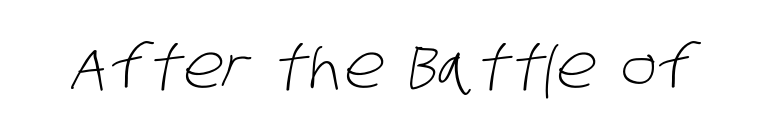
This rendering employs a face without finishing strokes, i.e., a sans-serif. Anything drawn beneath the words? Only blank space. The face used here is proportionally spaced, like ordinary book or web type. The cut favours lightness, reaching ordinary text weight at its darkest.
